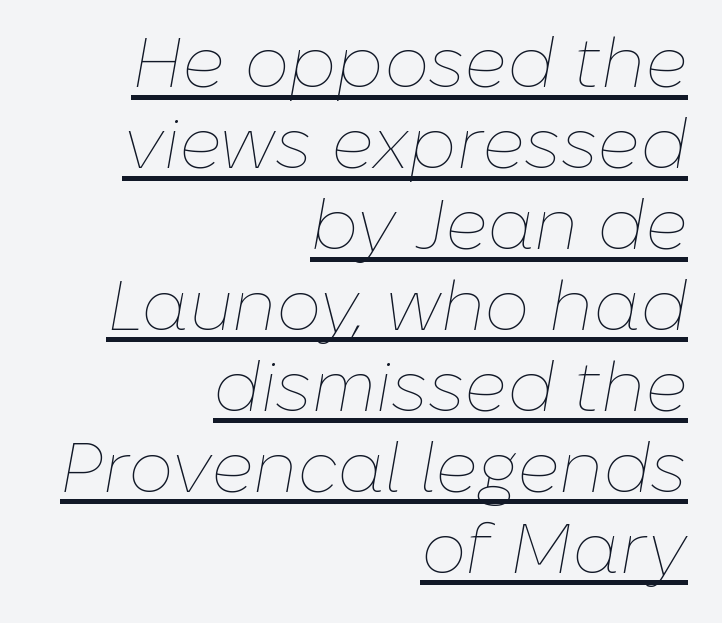
The image shows 71 px thin type, italic (leaning right); set right-aligned, tight line spacing (1.14x), normal letter spacing, underlined; low stroke contrast and a medium x-height.
